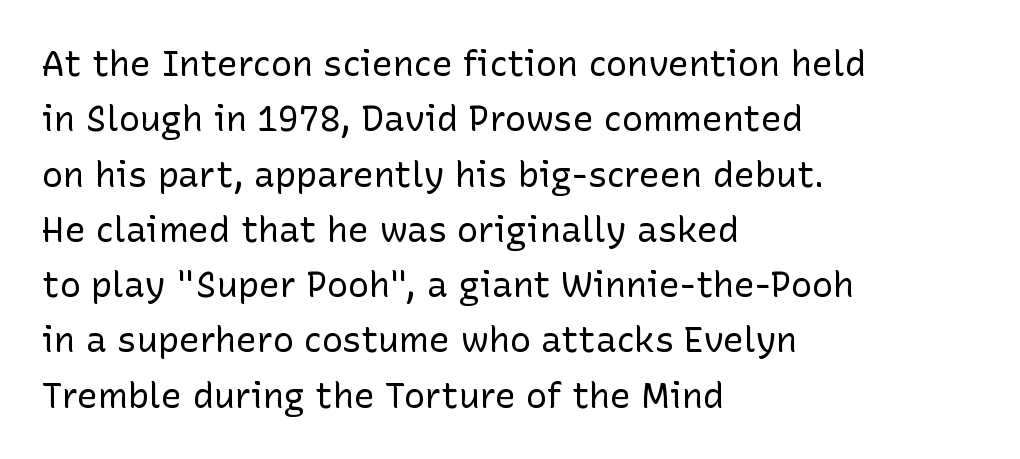
Q: Is the text bold? A: No.
Q: Is the text italic (slanted)? A: No, it is upright.
Q: Is the typeface a serif or a sans-serif typeface? A: Sans-serif.
Q: Is the text underlined? A: No.
Q: How is the paragraph aligned? A: Left-aligned.
Q: Is the spacing between letters normal or unusually wide? A: Normal.
Q: Is the spacing between lines tight, normal or loose? A: Normal.
Q: Width (condensed, normal, or wide)? A: Normal.
Q: Stroke contrast? A: Low.
Q: x-height? A: Medium.
Q: Monospaced? A: No.
